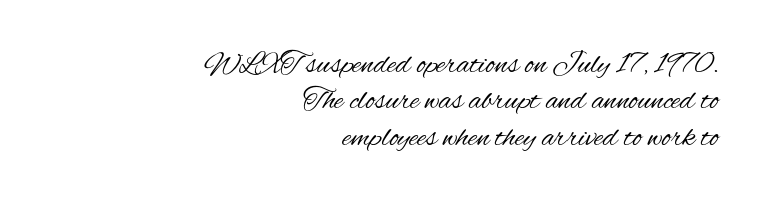
{"serif": "no", "bold": "no", "weight": "regular", "width": "condensed", "stroke_contrast": "medium", "x_height": "small", "monospaced": "no", "underline": "no", "align": "right", "line_spacing_ratio": 1.17, "letter_spacing": "normal", "letter_spacing_em": 0.0, "glyph_px": 31}
